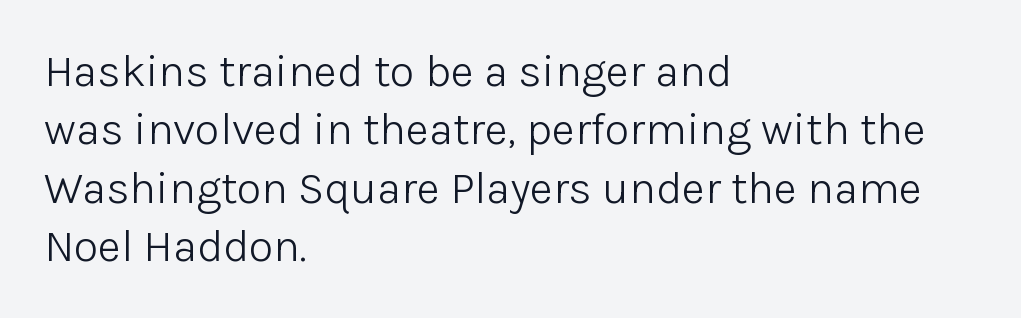
Q: Is the text bold? A: No.
Q: Is the text italic (slanted)? A: No, it is upright.
Q: Is the typeface a serif or a sans-serif typeface? A: Sans-serif.
Q: Is the text underlined? A: No.
Q: How is the paragraph aligned? A: Left-aligned.
Q: Is the spacing between letters normal or unusually wide? A: Normal.
Q: Is the spacing between lines tight, normal or loose? A: Normal.
Q: Width (condensed, normal, or wide)? A: Normal.
Q: Stroke contrast? A: Low.
Q: x-height? A: Medium.
Q: Monospaced? A: No.
